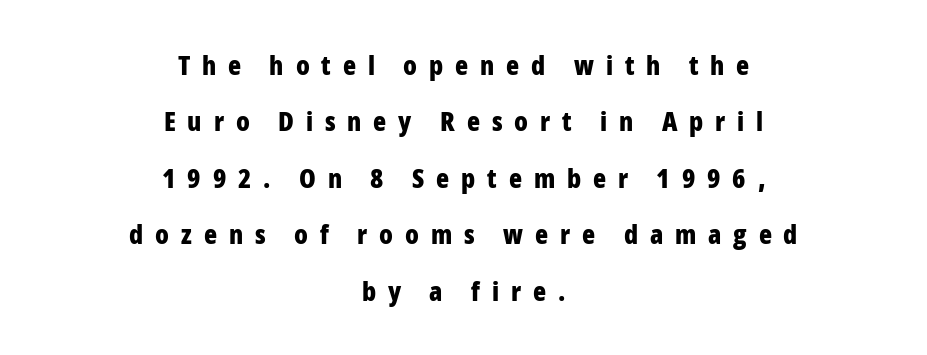
{"italic": "no", "bold": "yes", "underline": "no", "align": "center", "line_spacing": "loose", "line_spacing_ratio": 2.09, "letter_spacing": "wide", "letter_spacing_em": 0.44, "glyph_px": 27}
